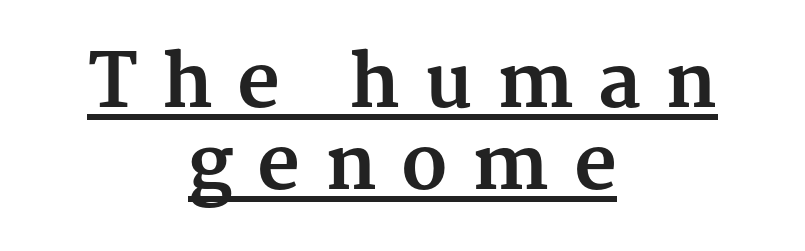
Which margin do the lines hug? Neither — every line sits in the middle. Plenty of ink on the page — the face is bold. Caption: lettering with a line underneath. What's the leading like? Squeezed, with rows nearly overlapping. You can tell it's not italic because the verticals are truly vertical.
